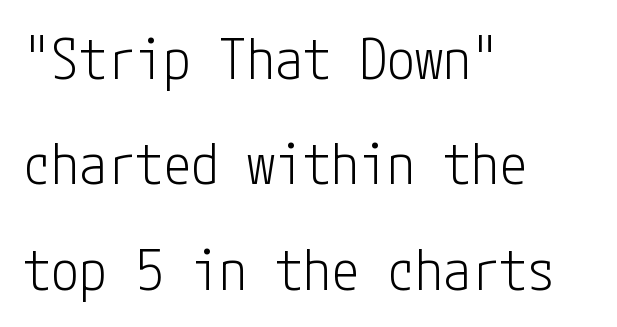
{"serif": "no", "italic": "no", "bold": "no", "weight": "light", "width": "condensed", "stroke_contrast": "low", "x_height": "medium", "underline": "no", "align": "left", "line_spacing_ratio": 1.88, "letter_spacing": "normal", "letter_spacing_em": 0.0, "glyph_px": 56}
